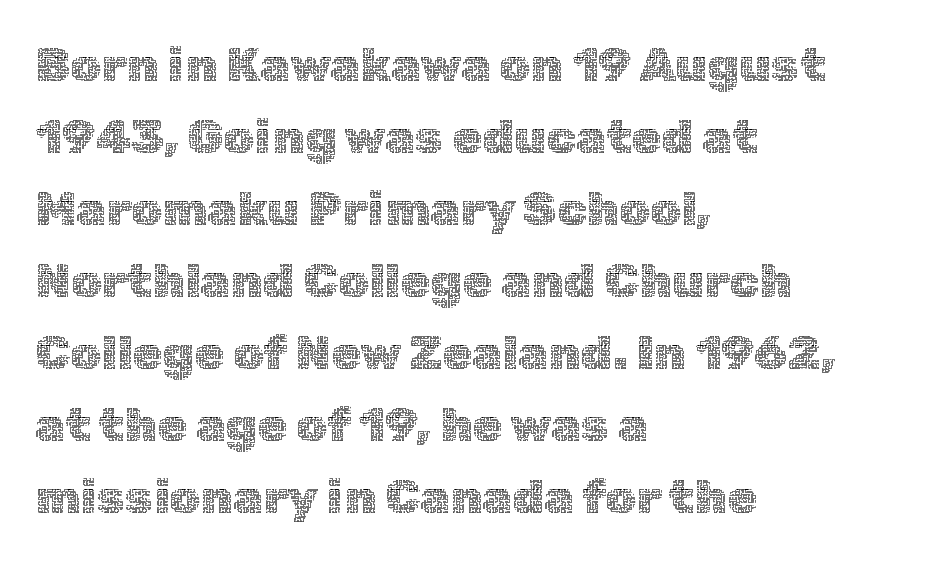
The image shows 48 px thin type, upright; set left-aligned, normal line spacing (1.5x), normal letter spacing, not underlined; a medium x-height.
